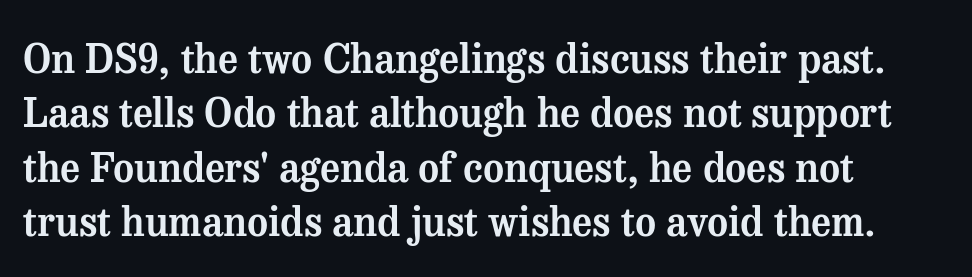
The face used here is proportionally spaced, like ordinary book or web type. A typesetter would call this zero additional tracking. Line beginnings align vertically; line endings do not. Leading: standard.
